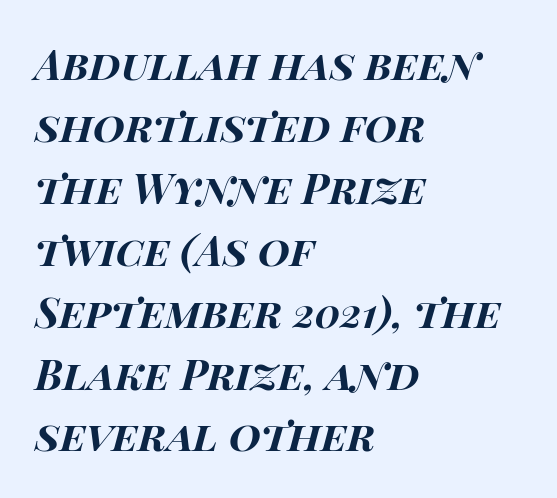
Tracking value appears to be zero — textbook default spacing. The passage shown leans; its letterforms are oblique. Alignment: flush left. Notice how descenders clear the ascenders below comfortably — that's standard leading. The letters advance in unequal steps, a hallmark of proportional type. On the weight axis this lands at bold, roughly 700.
